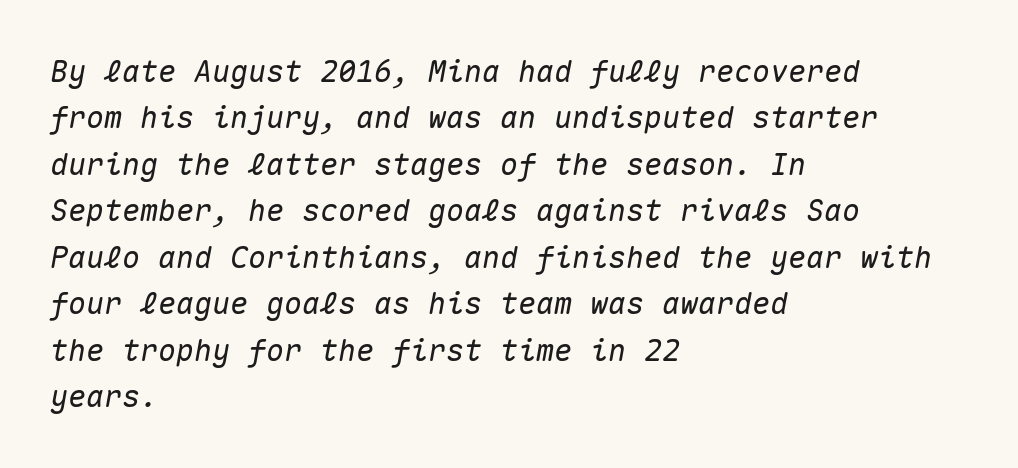
Q: Is the text italic (slanted)? A: Yes, it leans right by about 10 degrees.
Q: Is the text underlined? A: No.
Q: How is the paragraph aligned? A: Left-aligned.
Q: Is the spacing between letters normal or unusually wide? A: Normal.
Q: Is the spacing between lines tight, normal or loose? A: Normal.
Q: Width (condensed, normal, or wide)? A: Normal.
Q: Stroke contrast? A: Medium.
Q: x-height? A: Medium.
Q: Monospaced? A: Yes.
